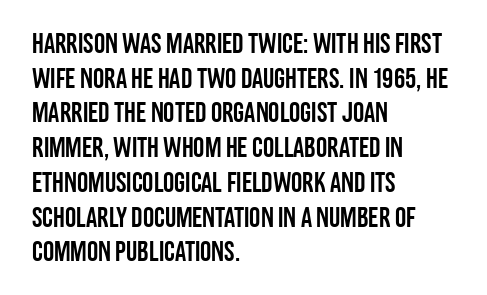
Q: Is the text italic (slanted)? A: No, it is upright.
Q: Is the typeface a serif or a sans-serif typeface? A: Sans-serif.
Q: Is the text underlined? A: No.
Q: How is the paragraph aligned? A: Left-aligned.
Q: Is the spacing between letters normal or unusually wide? A: Normal.
Q: Width (condensed, normal, or wide)? A: Condensed.
Q: Stroke contrast? A: Low.
Q: x-height? A: Large.
Q: Monospaced? A: No.
